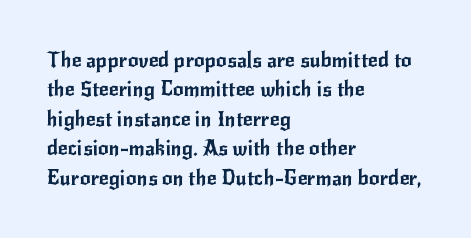
Q: Is the text italic (slanted)? A: No, it is upright.
Q: Is the text underlined? A: No.
Q: How is the paragraph aligned? A: Left-aligned.
Q: Is the spacing between letters normal or unusually wide? A: Normal.
Q: Is the spacing between lines tight, normal or loose? A: Normal.
